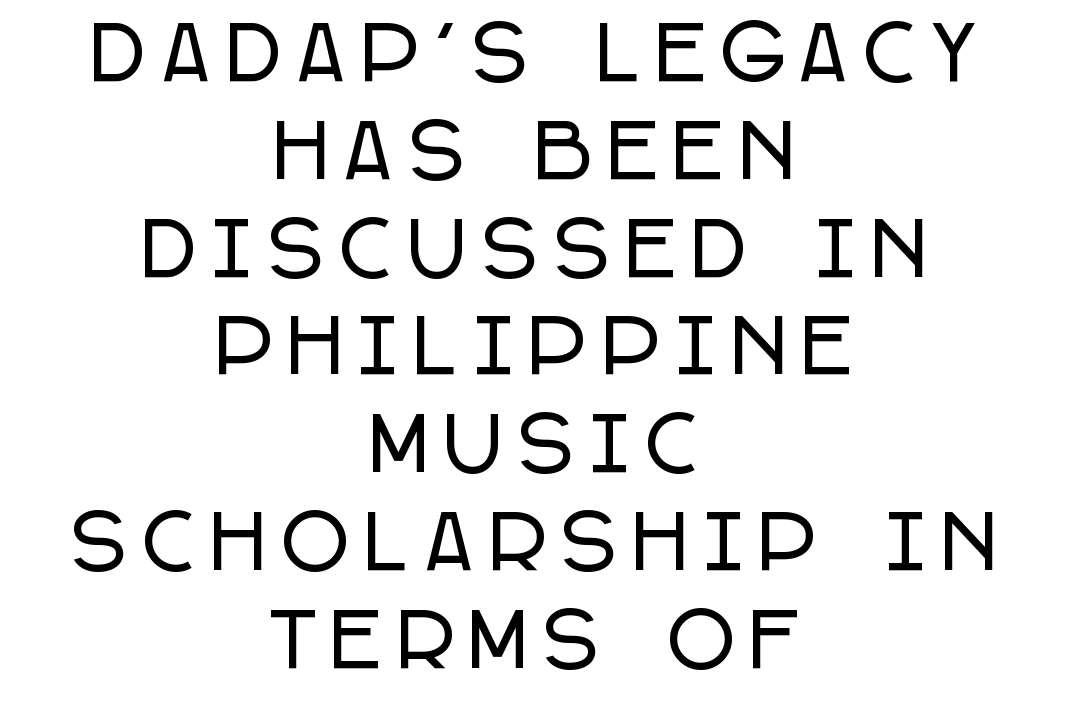
Q: Is the text italic (slanted)? A: No, it is upright.
Q: Is the typeface a serif or a sans-serif typeface? A: Sans-serif.
Q: Is the text underlined? A: No.
Q: How is the paragraph aligned? A: Centered.
Q: Is the spacing between letters normal or unusually wide? A: Unusually wide.
Q: Is the spacing between lines tight, normal or loose? A: Normal.
Q: Width (condensed, normal, or wide)? A: Condensed.
Q: Stroke contrast? A: Low.
Q: x-height? A: Large.
Q: Monospaced? A: No.
